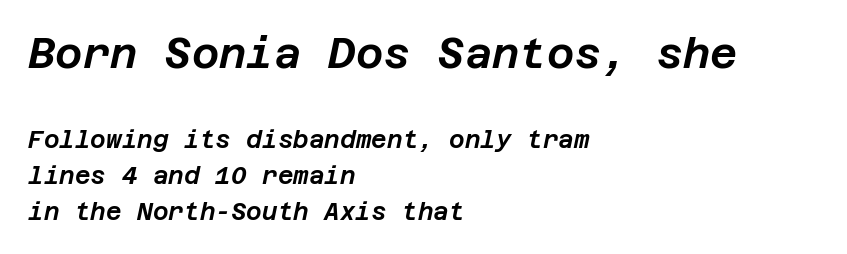
Q: Is the text italic (slanted)? A: Yes, it leans right by about 12 degrees.
Q: Is the text underlined? A: No.
Q: How is the paragraph aligned? A: Left-aligned.
Q: Is the spacing between letters normal or unusually wide? A: Normal.
Q: Is the spacing between lines tight, normal or loose? A: Normal.
Q: Which block of text is set in a larger size, the first (top) or the second (bottom)? A: The first (top) one.
Q: Width (condensed, normal, or wide)? A: Normal.
Q: Stroke contrast? A: Low.
Q: x-height? A: Large.
